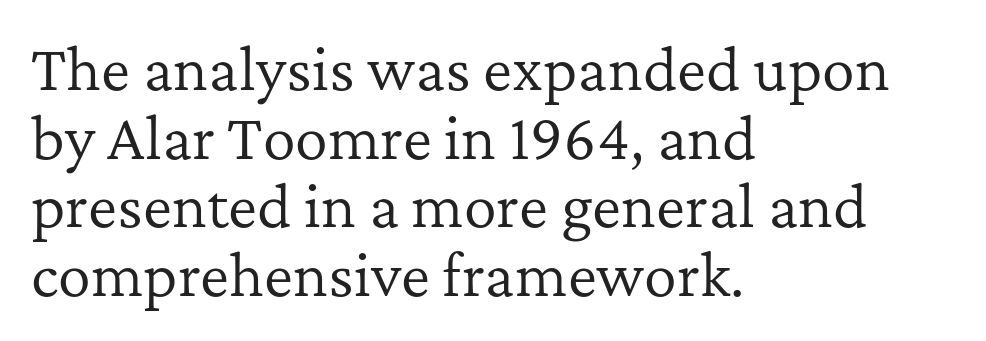
Q: Is the text bold? A: No.
Q: Is the text italic (slanted)? A: No, it is upright.
Q: Is the typeface a serif or a sans-serif typeface? A: Serif.
Q: Is the text underlined? A: No.
Q: How is the paragraph aligned? A: Left-aligned.
Q: Is the spacing between letters normal or unusually wide? A: Normal.
Q: Is the spacing between lines tight, normal or loose? A: Normal.
Q: Width (condensed, normal, or wide)? A: Normal.
Q: Stroke contrast? A: Low.
Q: x-height? A: Medium.
Q: Monospaced? A: No.
